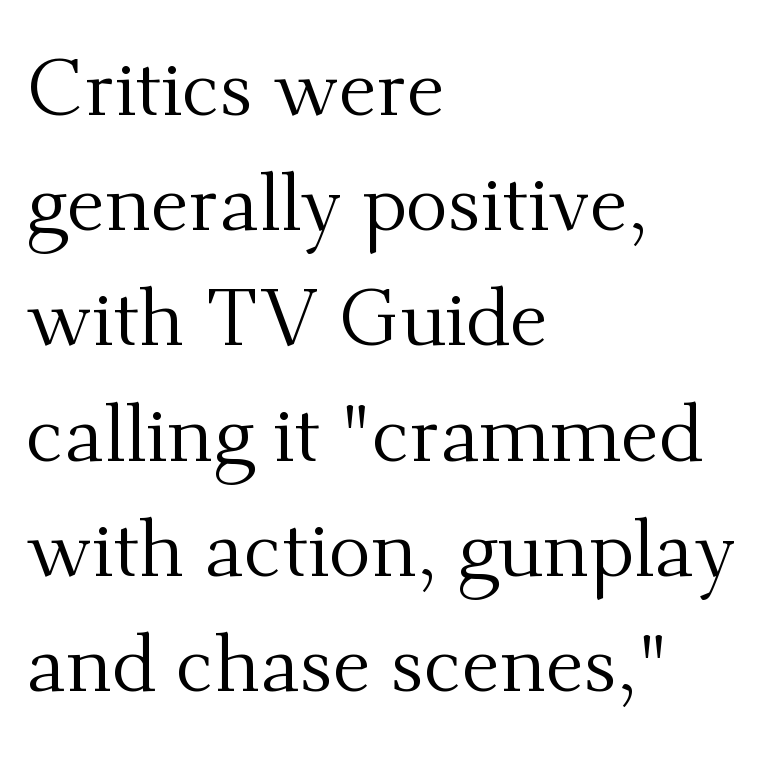
Q: Is the text bold? A: No.
Q: Is the text italic (slanted)? A: No, it is upright.
Q: Is the typeface a serif or a sans-serif typeface? A: Serif.
Q: Is the text underlined? A: No.
Q: How is the paragraph aligned? A: Left-aligned.
Q: Is the spacing between letters normal or unusually wide? A: Normal.
Q: Is the spacing between lines tight, normal or loose? A: Normal.
Q: Width (condensed, normal, or wide)? A: Normal.
Q: Stroke contrast? A: Medium.
Q: x-height? A: Small.
Q: Monospaced? A: No.
